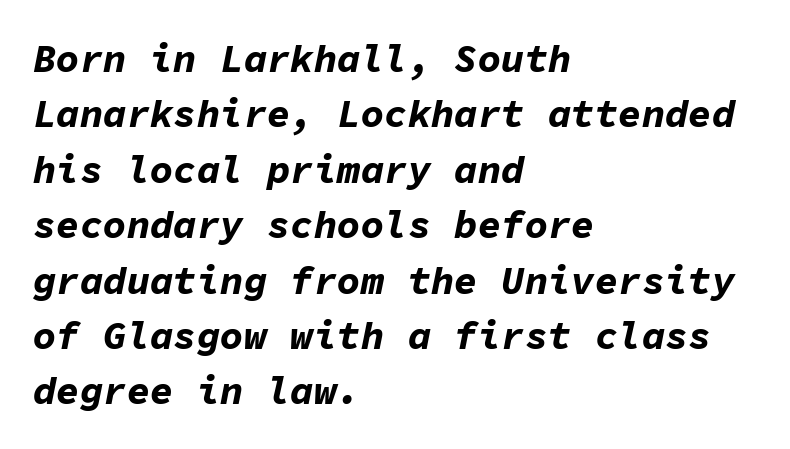
The rendering uses typewriter-style spacing with identical character cells. Look at the stroke-to-counter ratio: heavy, a bold. Is the block centered? No — it sits flush against the left margin. A typesetter would mark this as italic.
